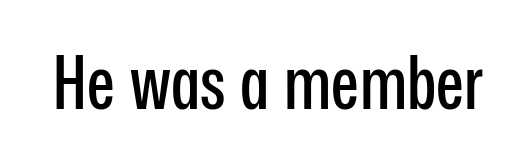
Q: Is the text italic (slanted)? A: No, it is upright.
Q: Is the typeface a serif or a sans-serif typeface? A: Sans-serif.
Q: Is the text underlined? A: No.
Q: Is the spacing between letters normal or unusually wide? A: Normal.
Q: Width (condensed, normal, or wide)? A: Condensed.
Q: Stroke contrast? A: Low.
Q: x-height? A: Medium.
Q: Monospaced? A: No.
